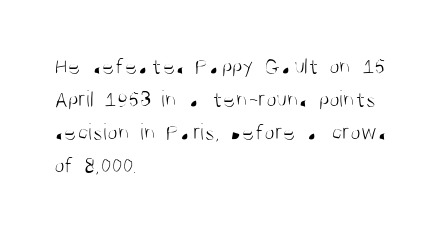
The image shows 24 px text type, upright; set left-aligned, normal line spacing (1.38x), normal letter spacing, not underlined.
